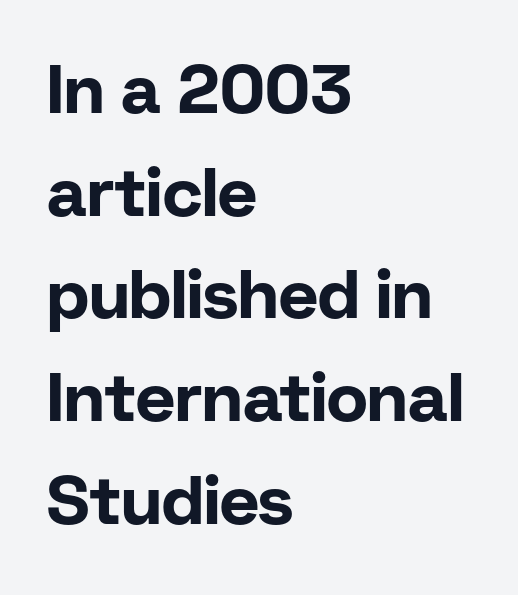
If you drew a line through each stem, it would be perfectly vertical. Descenders are the only things crossing below the line. Short note: letters normally spaced. The strokes are fattened all the way to bold.
